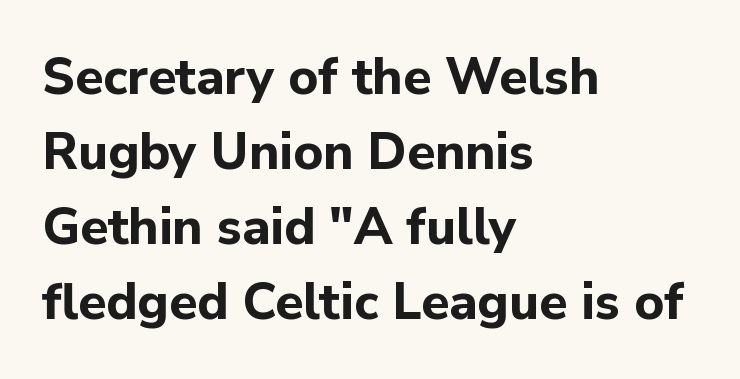
The passage shown is typed in a proportional face where columns would drift. It's the straight-up-and-down kind of type. These lines sit exactly where default settings would place them. There is no visible air inserted between adjacent glyphs. This rendering employs a face without finishing strokes, i.e., a sans-serif. Each line starts at the same left margin while the right side varies.
